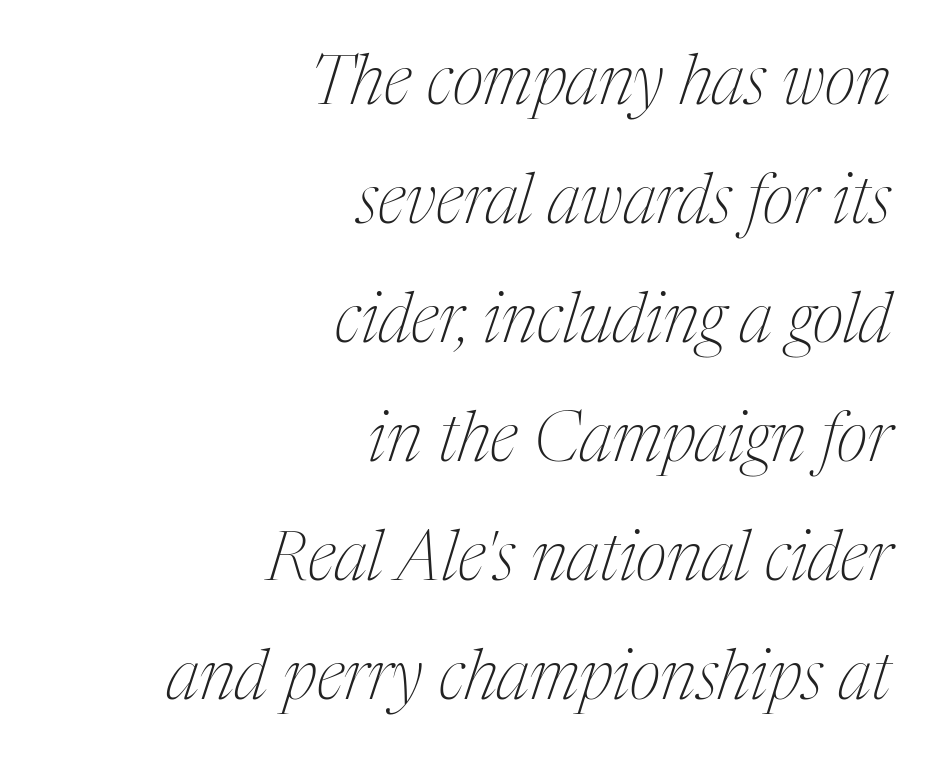
The passage shown is not bold in any degree. Spacing verdict: proportional, widths tailored to each character. The passage shown has conventional tracking throughout. The lettering tilts uniformly, giving the passage an italic look. Horizontal alignment here is rightward, an uncommon choice for prose.
